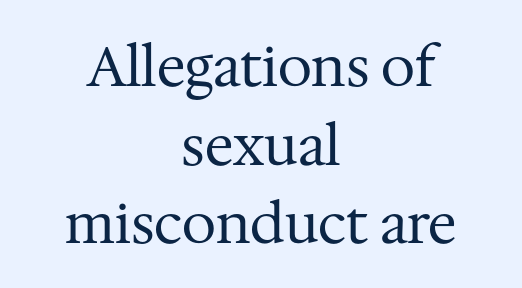
Q: Is the text bold? A: No.
Q: Is the text italic (slanted)? A: No, it is upright.
Q: Is the typeface a serif or a sans-serif typeface? A: Serif.
Q: Is the text underlined? A: No.
Q: How is the paragraph aligned? A: Centered.
Q: Is the spacing between letters normal or unusually wide? A: Normal.
Q: Is the spacing between lines tight, normal or loose? A: Normal.
Q: Width (condensed, normal, or wide)? A: Normal.
Q: Stroke contrast? A: Medium.
Q: x-height? A: Medium.
Q: Monospaced? A: No.
